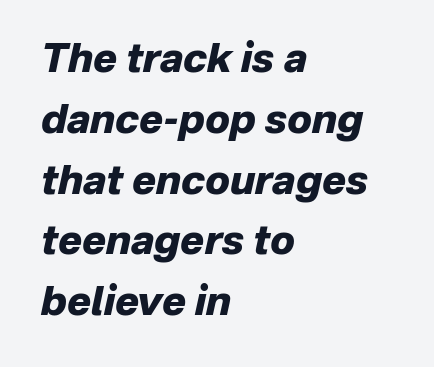
Nothing unusual about the tracking: characters are spaced as the font intends. Vertical spacing — default. In terms of posture, this sample is oblique. Proportional: the letters do not fall into vertical columns. Bold? Absolutely — the strokes are thick and heavy. Anything drawn beneath the words? Only blank space.
